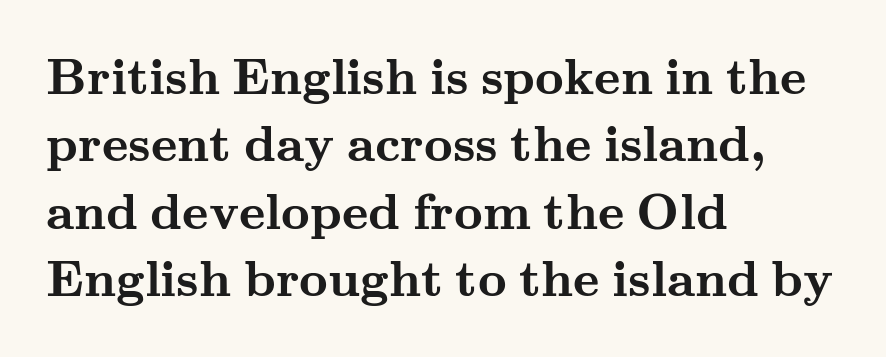
The text block is weighted toward the left margin, trailing off unevenly rightward. Compared with typical body copy, the letter spacing here is the same. Honestly, there is no underline to notice here at all. This sample uses an upright cut, with every glyph sitting square on the baseline.
